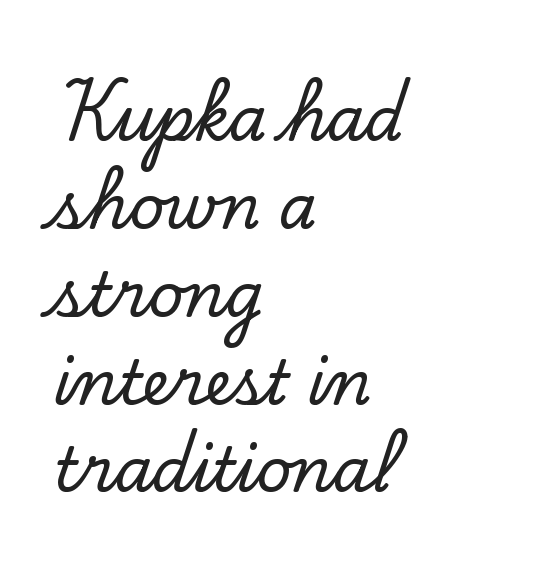
The image shows 61 px serif type; set left-aligned, normal line spacing (1.44x), normal letter spacing, not underlined; low stroke contrast and a small x-height.
